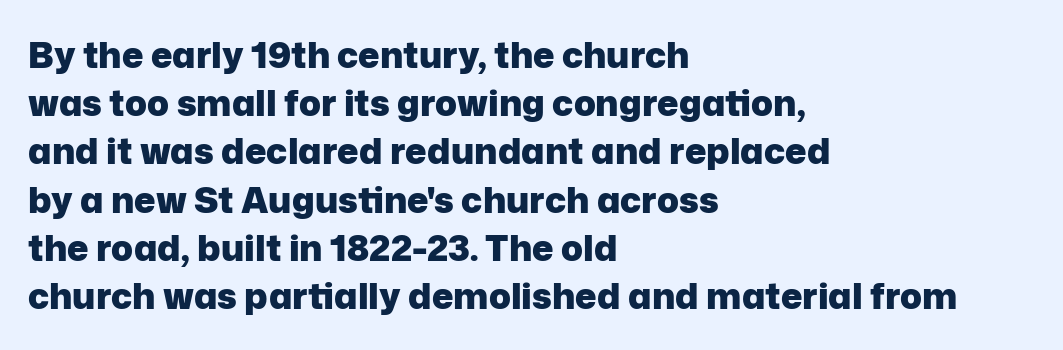
{"serif": "no", "italic": "no", "bold": "yes", "weight": "heavy", "width": "normal", "stroke_contrast": "low", "x_height": "medium", "monospaced": "no", "underline": "no", "align": "left", "line_spacing": "normal", "line_spacing_ratio": 1.34, "letter_spacing": "normal", "letter_spacing_em": 0.0, "glyph_px": 36}
